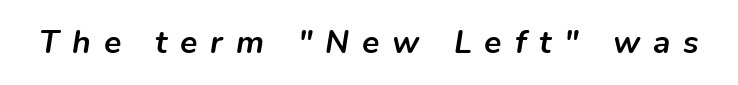
The image shows 32 px semibold type, italic (leaning right); set unusually wide letter spacing (+0.4 em), not underlined; low stroke contrast and a medium x-height.
